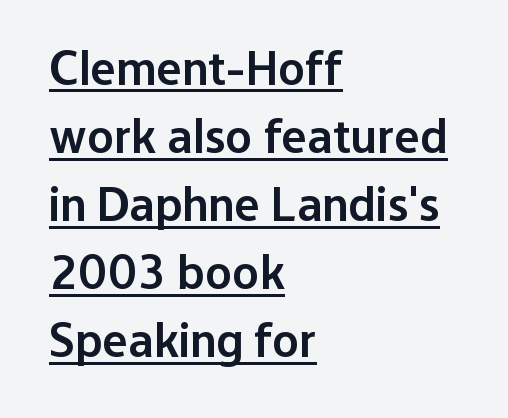
Q: Is the text bold? A: Semi-bold.
Q: Is the text italic (slanted)? A: No, it is upright.
Q: Is the typeface a serif or a sans-serif typeface? A: Sans-serif.
Q: Is the text underlined? A: Yes.
Q: How is the paragraph aligned? A: Left-aligned.
Q: Is the spacing between letters normal or unusually wide? A: Normal.
Q: Is the spacing between lines tight, normal or loose? A: Normal.
Q: Width (condensed, normal, or wide)? A: Normal.
Q: Stroke contrast? A: Low.
Q: x-height? A: Medium.
Q: Monospaced? A: No.
